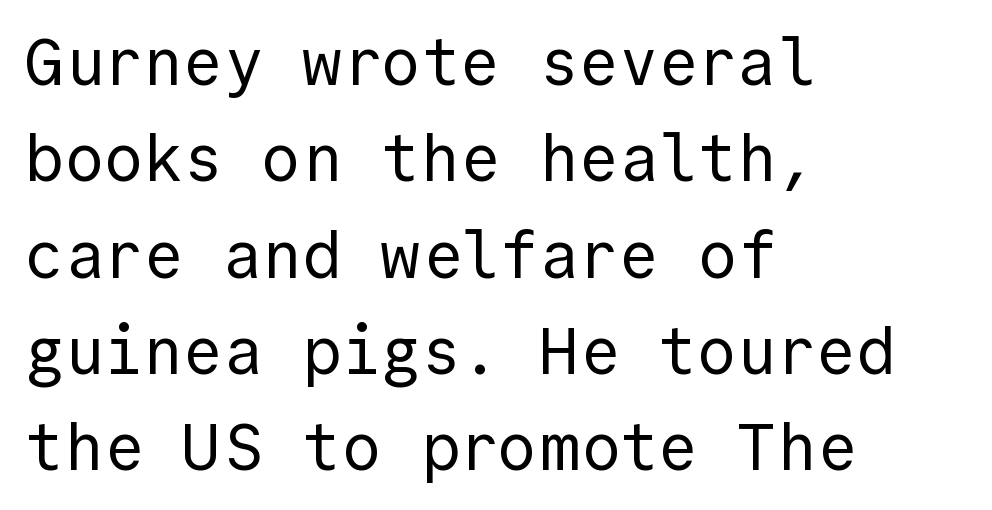
{"serif": "no", "italic": "no", "bold": "no", "weight": "regular", "width": "normal", "x_height": "medium", "monospaced": "yes", "underline": "no", "align": "left", "line_spacing": "normal", "line_spacing_ratio": 1.46, "letter_spacing": "normal", "letter_spacing_em": 0.0, "glyph_px": 66}
